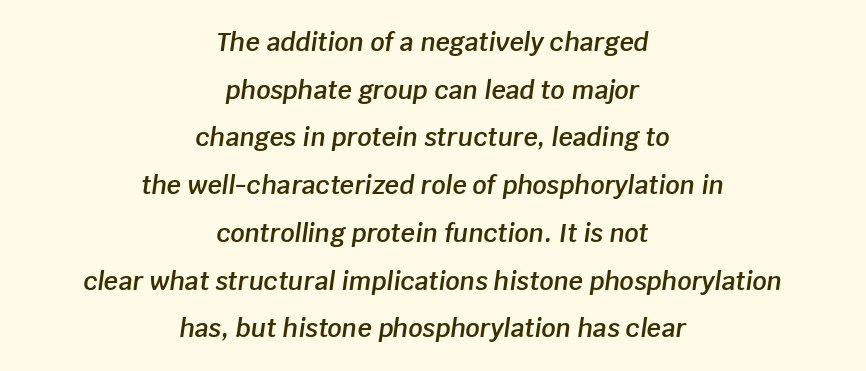
Yep, that's italic — everything's leaning. Layout note: lines centered. You could call the tracking neutral — neither tight nor loose. Strokes here are thickened, but only to semibold level. Decoration check: the copy has no underline.
